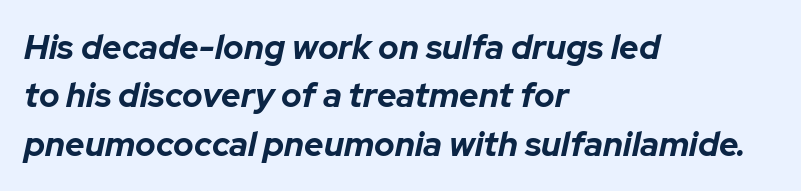
{"italic": "yes", "lean": "right", "slant_degrees": 12, "bold": "yes", "weight": "bold", "width": "normal", "stroke_contrast": "low", "x_height": "medium", "monospaced": "no", "underline": "no", "align": "left", "line_spacing": "normal", "line_spacing_ratio": 1.42, "letter_spacing": "normal", "letter_spacing_em": 0.0, "glyph_px": 34}
